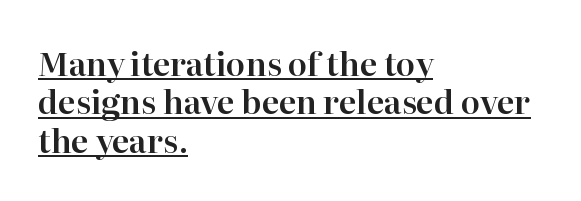
Q: Is the text italic (slanted)? A: No, it is upright.
Q: Is the typeface a serif or a sans-serif typeface? A: Serif.
Q: Is the text underlined? A: Yes.
Q: How is the paragraph aligned? A: Left-aligned.
Q: Is the spacing between letters normal or unusually wide? A: Normal.
Q: Width (condensed, normal, or wide)? A: Normal.
Q: Stroke contrast? A: High.
Q: x-height? A: Medium.
Q: Monospaced? A: No.
